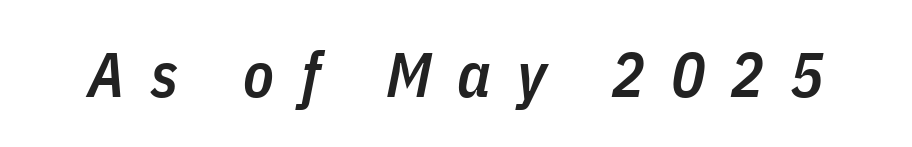
A semibold gives these letters moderate extra thickness, short of bold. These lines are rendered in a variable-pitch font. There is plenty of visible air inserted between adjacent glyphs. Observe the lean: these are italic letterforms. The foot of each line stays bare and open.
